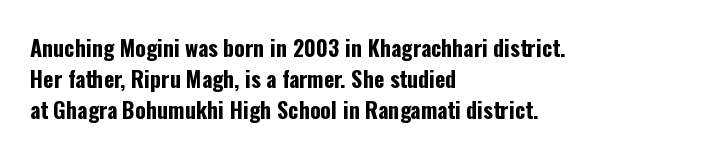
The image shows 22 px bold type, upright; set left-aligned, normal line spacing (1.41x), normal letter spacing, not underlined.
